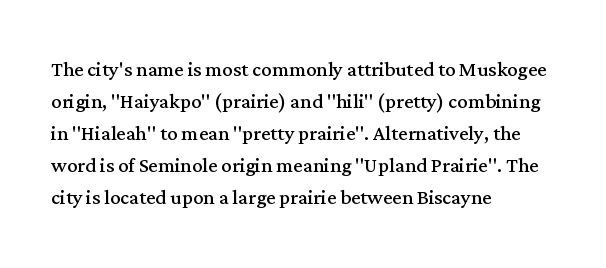
{"italic": "no", "bold": "no", "underline": "no", "align": "left", "line_spacing_ratio": 1.23, "letter_spacing": "normal", "letter_spacing_em": 0.0, "glyph_px": 26}
